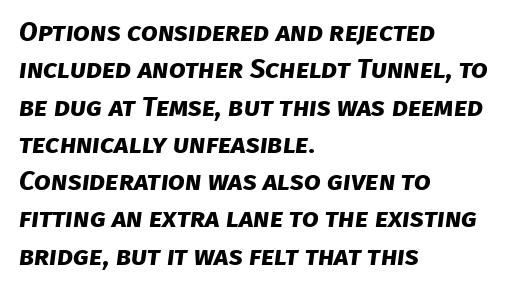
The image shows 27 px bold type; set left-aligned, normal line spacing (1.38x), normal letter spacing, not underlined.
